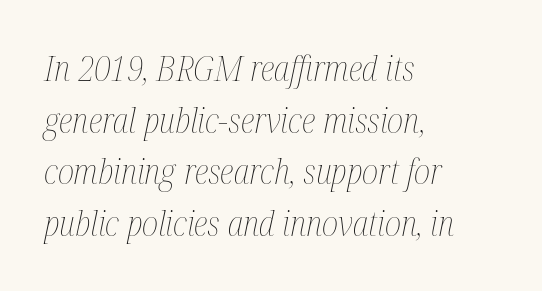
Q: Is the text bold? A: No.
Q: Is the text italic (slanted)? A: Yes, it leans right by about 12 degrees.
Q: Is the text underlined? A: No.
Q: How is the paragraph aligned? A: Left-aligned.
Q: Is the spacing between letters normal or unusually wide? A: Normal.
Q: Is the spacing between lines tight, normal or loose? A: Normal.
Q: Width (condensed, normal, or wide)? A: Condensed.
Q: Stroke contrast? A: Medium.
Q: x-height? A: Medium.
Q: Monospaced? A: No.
